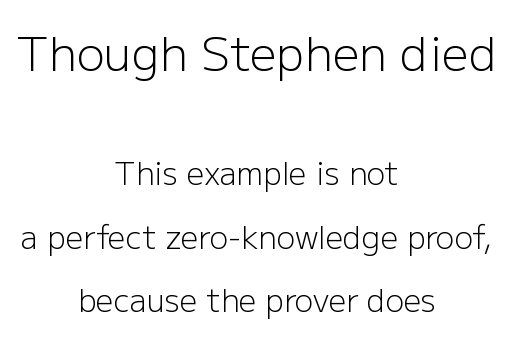
{"serif": "no", "italic": "no", "bold": "no", "weight": "light", "width": "normal", "stroke_contrast": "low", "x_height": "medium", "monospaced": "no", "underline": "no", "align": "center", "line_spacing": "loose", "line_spacing_ratio": 2.04, "letter_spacing": "normal", "letter_spacing_em": 0.0, "larger_block": "first", "size_ratio": 1.52, "glyph_px": 47}
